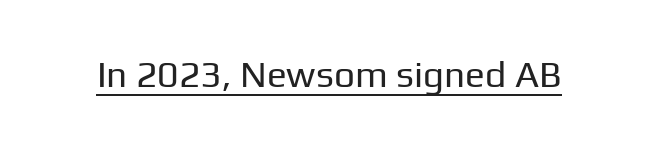
The image shows 37 px regular-weight sans-serif type, upright; set normal letter spacing, underlined; low stroke contrast and a medium x-height.
